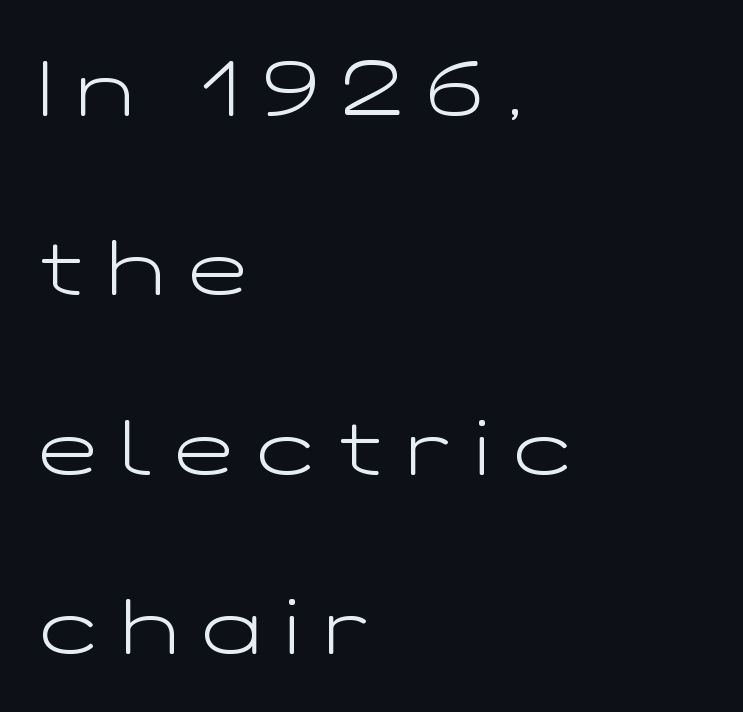
{"serif": "no", "italic": "no", "bold": "no", "weight": "light", "width": "wide", "stroke_contrast": "low", "x_height": "medium", "monospaced": "no", "underline": "no", "align": "left", "line_spacing": "loose", "line_spacing_ratio": 2.3, "letter_spacing": "wide", "letter_spacing_em": 0.31, "glyph_px": 78}
